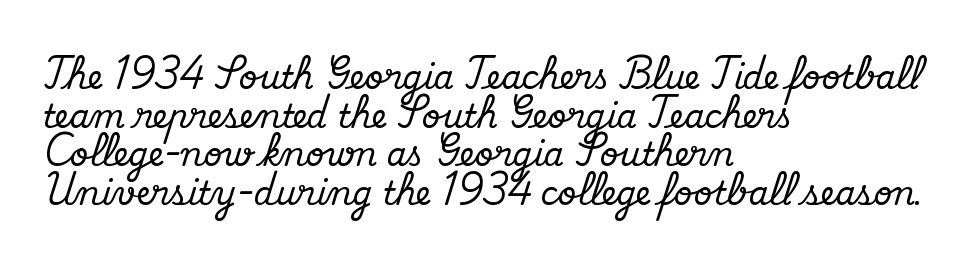
Q: Is the text italic (slanted)? A: Yes.
Q: Is the typeface a serif or a sans-serif typeface? A: Serif.
Q: Is the text underlined? A: No.
Q: How is the paragraph aligned? A: Left-aligned.
Q: Is the spacing between letters normal or unusually wide? A: Normal.
Q: Width (condensed, normal, or wide)? A: Normal.
Q: Stroke contrast? A: Medium.
Q: x-height? A: Small.
Q: Monospaced? A: No.
